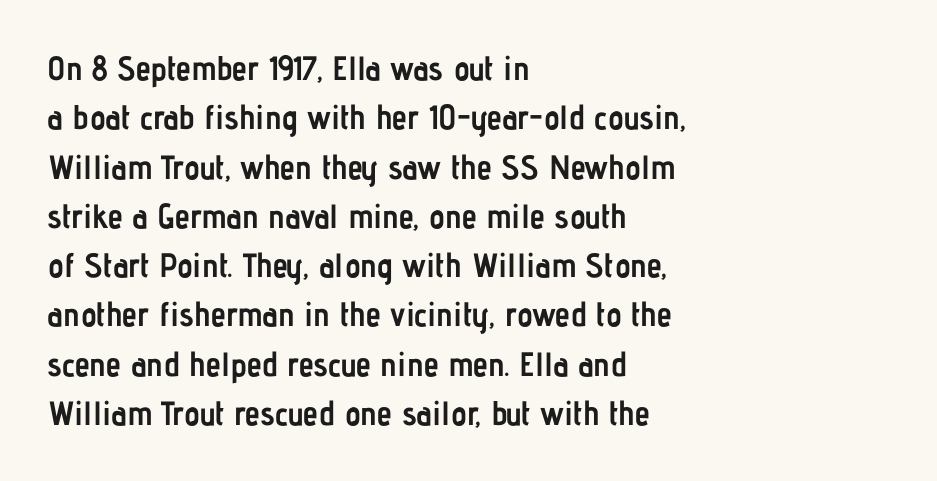
{"serif": "no", "italic": "no", "bold": "yes", "weight": "semibold", "width": "condensed", "stroke_contrast": "low", "x_height": "medium", "monospaced": "no", "underline": "no", "align": "left", "line_spacing": "normal", "line_spacing_ratio": 1.45, "letter_spacing": "normal", "letter_spacing_em": 0.0, "glyph_px": 34}
